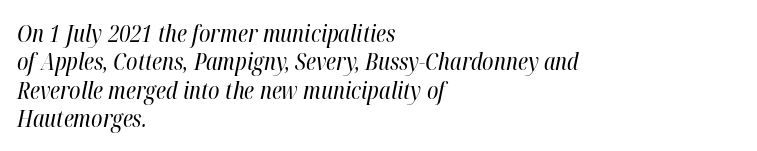
{"italic": "yes", "lean": "right", "slant_degrees": 12, "bold": "no", "underline": "no", "align": "left", "line_spacing_ratio": 1.23, "letter_spacing": "normal", "letter_spacing_em": 0.0, "glyph_px": 23}
